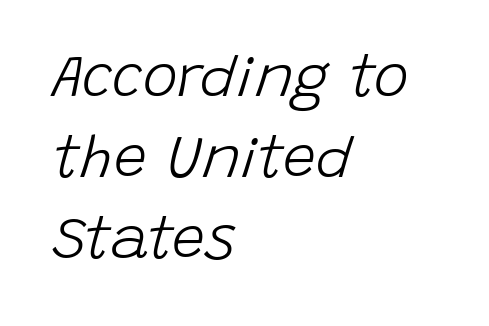
The image shows 59 px light type, italic (leaning right); set left-aligned, normal line spacing (1.37x), normal letter spacing, not underlined; low stroke contrast and a large x-height.
